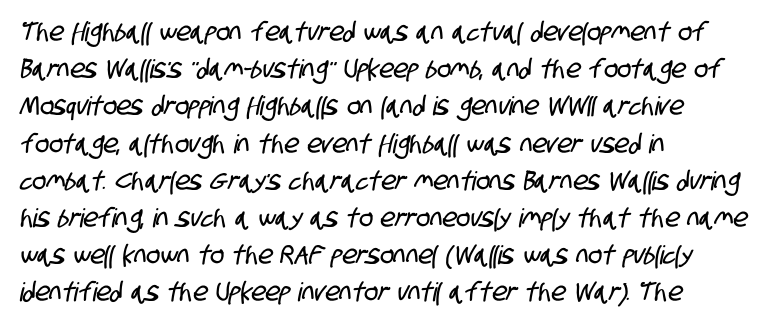
Q: Is the text underlined? A: No.
Q: How is the paragraph aligned? A: Left-aligned.
Q: Is the spacing between letters normal or unusually wide? A: Normal.
Q: Is the spacing between lines tight, normal or loose? A: Normal.
